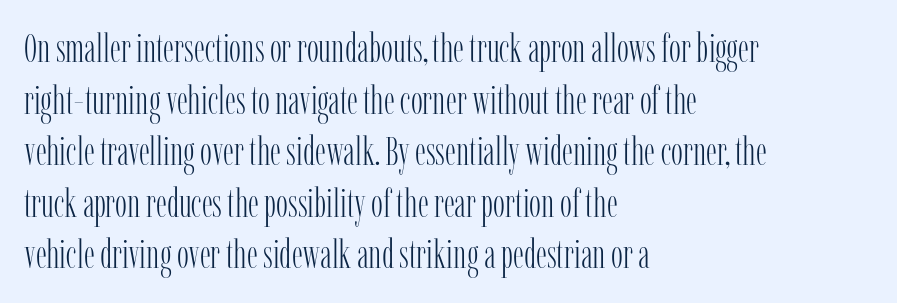
{"serif": "yes", "italic": "no", "bold": "no", "weight": "light", "width": "condensed", "stroke_contrast": "low", "x_height": "medium", "monospaced": "no", "underline": "no", "align": "left", "line_spacing": "normal", "line_spacing_ratio": 1.29, "letter_spacing": "normal", "letter_spacing_em": 0.0, "glyph_px": 40}
